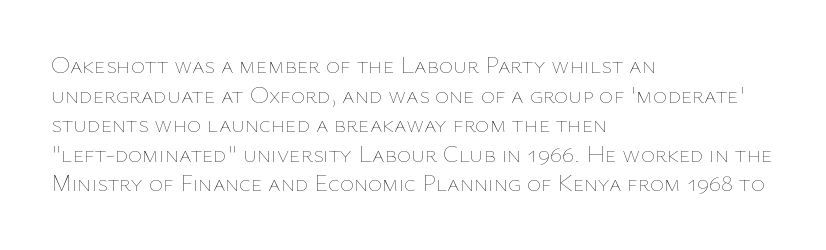
Q: Is the text bold? A: No.
Q: Is the text italic (slanted)? A: No, it is upright.
Q: Is the text underlined? A: No.
Q: How is the paragraph aligned? A: Left-aligned.
Q: Is the spacing between letters normal or unusually wide? A: Normal.
